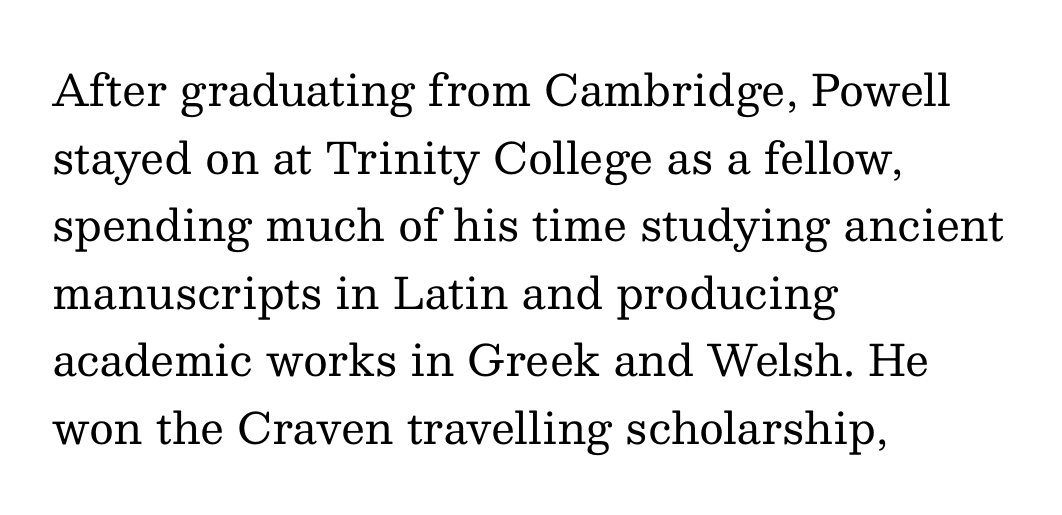
The image shows 43 px regular-weight serif type, upright; set left-aligned, normal line spacing (1.57x), normal letter spacing, not underlined; medium stroke contrast and a medium x-height.
